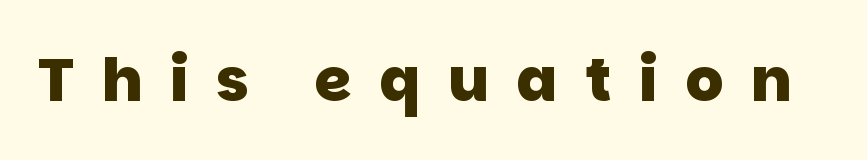
Q: Is the text bold? A: Yes.
Q: Is the typeface a serif or a sans-serif typeface? A: Sans-serif.
Q: Is the text underlined? A: No.
Q: Is the spacing between letters normal or unusually wide? A: Unusually wide.
Q: Width (condensed, normal, or wide)? A: Normal.
Q: Stroke contrast? A: Low.
Q: x-height? A: Large.
Q: Monospaced? A: No.
